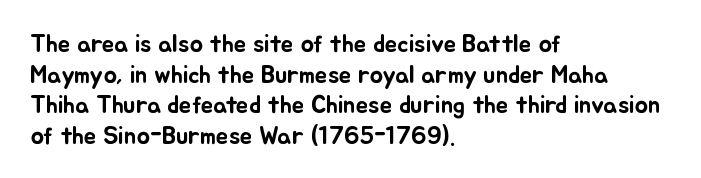
{"italic": "no", "underline": "no", "align": "left", "line_spacing_ratio": 1.23, "letter_spacing": "normal", "letter_spacing_em": 0.0, "glyph_px": 25}
